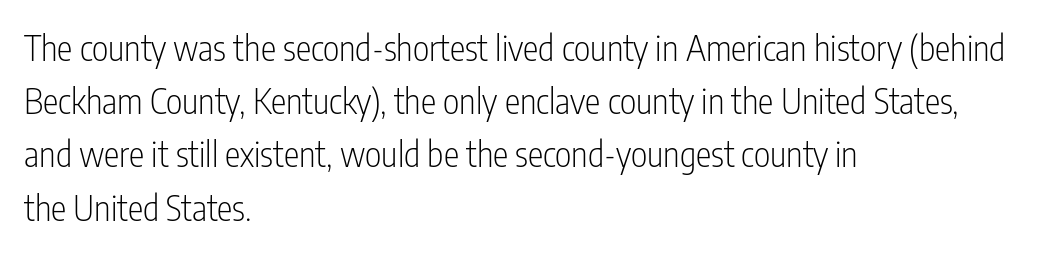
Descenders are the only things crossing below the line. The lettering holds an erect, upright posture throughout. Spacing verdict: proportional, widths tailored to each character. The face used here is a sans, in the tradition of grotesques and geometrics. Vertical stems look standard width or narrower in stroke.
